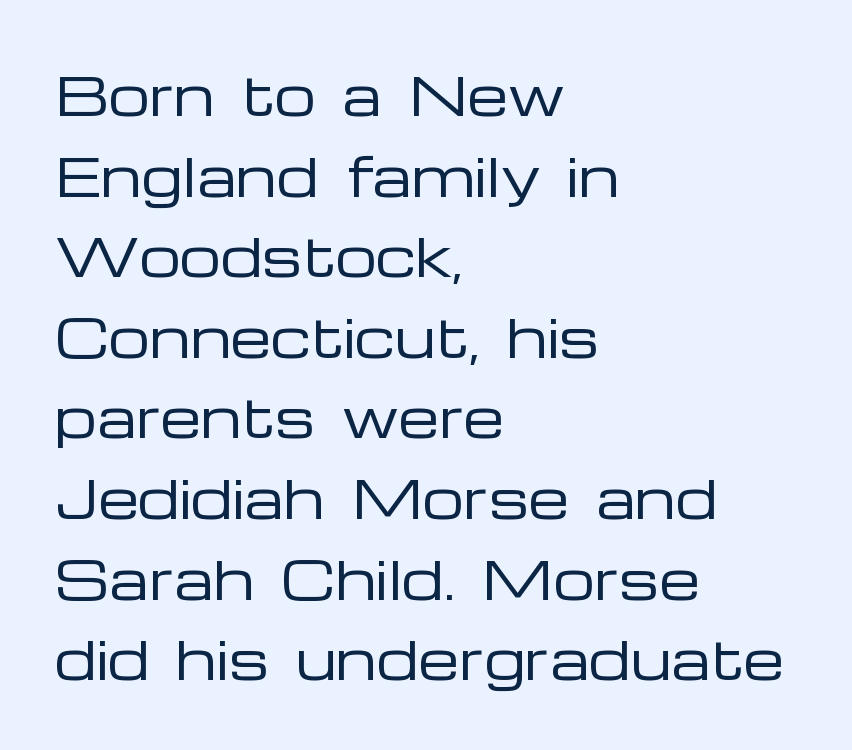
Q: Is the text bold? A: No.
Q: Is the text italic (slanted)? A: No, it is upright.
Q: Is the typeface a serif or a sans-serif typeface? A: Sans-serif.
Q: Is the text underlined? A: No.
Q: How is the paragraph aligned? A: Left-aligned.
Q: Is the spacing between letters normal or unusually wide? A: Normal.
Q: Is the spacing between lines tight, normal or loose? A: Normal.
Q: Width (condensed, normal, or wide)? A: Wide.
Q: Stroke contrast? A: Low.
Q: x-height? A: Medium.
Q: Monospaced? A: No.
